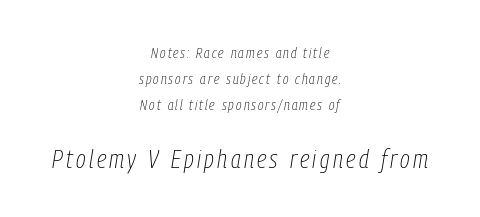
{"italic": "yes", "lean": "right", "slant_degrees": 9, "bold": "no", "underline": "no", "align": "center", "line_spacing_ratio": 1.73, "larger_block": "second", "size_ratio": 1.73, "glyph_px": 26}
